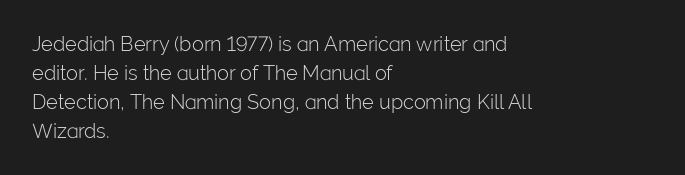
{"italic": "no", "bold": "no", "underline": "no", "align": "left", "line_spacing": "normal", "line_spacing_ratio": 1.45, "letter_spacing": "normal", "letter_spacing_em": 0.0, "glyph_px": 20}
